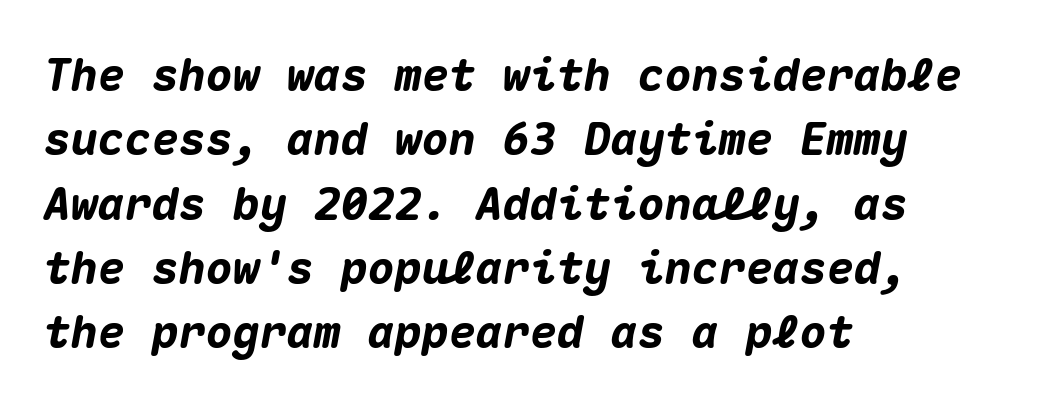
Q: Is the text bold? A: Yes.
Q: Is the text italic (slanted)? A: Yes, it leans right by about 10 degrees.
Q: Is the text underlined? A: No.
Q: How is the paragraph aligned? A: Left-aligned.
Q: Is the spacing between letters normal or unusually wide? A: Normal.
Q: Is the spacing between lines tight, normal or loose? A: Normal.
Q: Width (condensed, normal, or wide)? A: Normal.
Q: Stroke contrast? A: Medium.
Q: x-height? A: Medium.
Q: Monospaced? A: Yes.
